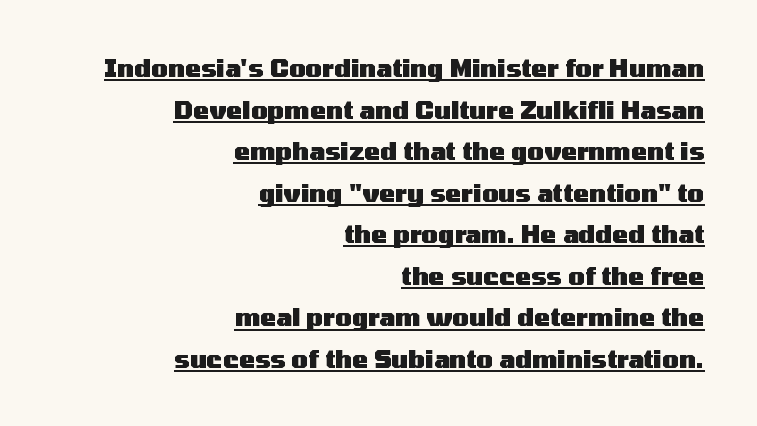
Characters follow at the spacing the type designer built in. These lines are set flush right with a ragged left edge. Strong, thick strokes mark this as bold type. The lettering is marked with a stroke running underneath it. The font's upright variant was chosen for this text.
